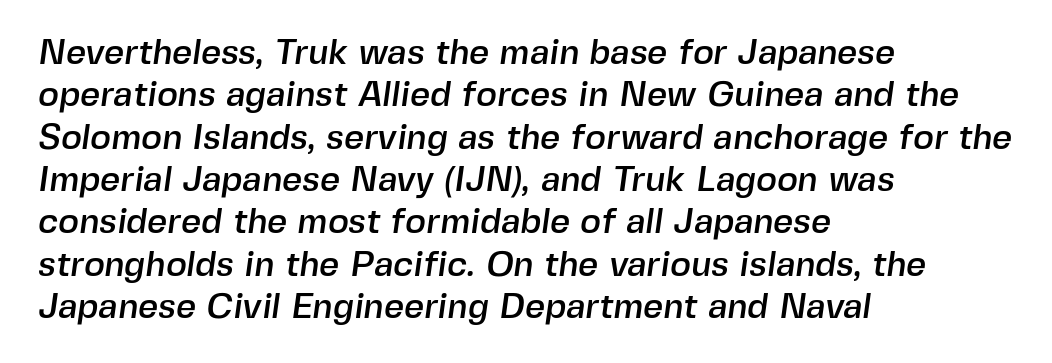
{"serif": "no", "width": "normal", "x_height": "medium", "monospaced": "no", "underline": "no", "align": "left", "line_spacing_ratio": 1.21, "letter_spacing": "normal", "letter_spacing_em": 0.0, "glyph_px": 35}
